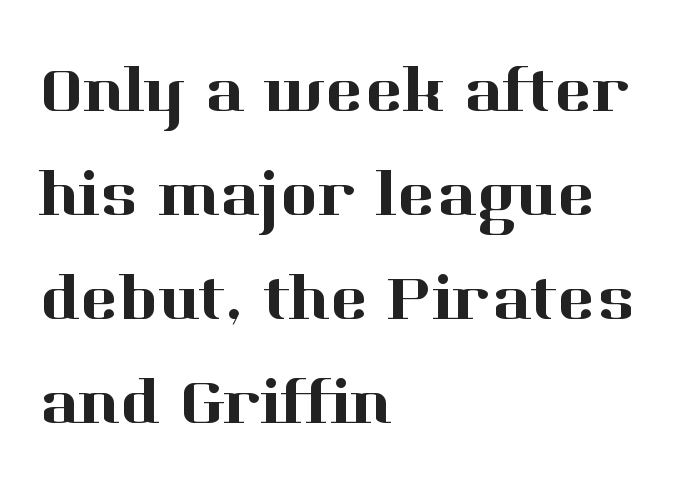
Q: Is the text italic (slanted)? A: No, it is upright.
Q: Is the typeface a serif or a sans-serif typeface? A: Serif.
Q: Is the text underlined? A: No.
Q: How is the paragraph aligned? A: Left-aligned.
Q: Is the spacing between letters normal or unusually wide? A: Normal.
Q: Is the spacing between lines tight, normal or loose? A: Normal.
Q: Width (condensed, normal, or wide)? A: Normal.
Q: Stroke contrast? A: High.
Q: x-height? A: Medium.
Q: Monospaced? A: No.
